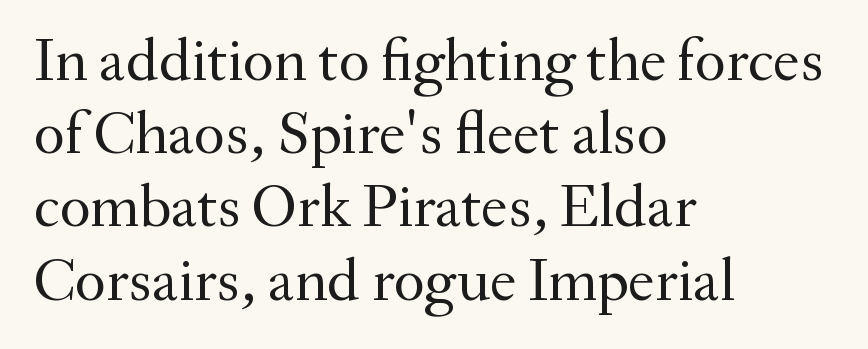
The image shows 60 px regular-weight serif type, upright; set left-aligned, line spacing 1.22x, normal letter spacing, not underlined; medium stroke contrast and a small x-height.
